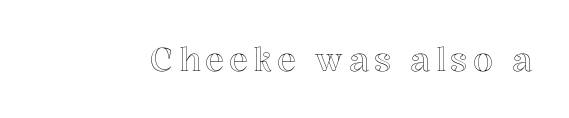
The letters stand straight up with perfectly vertical stems. Any mark beneath the type? The region is blank. You could not count columns in this text — the font is proportionally spaced.
